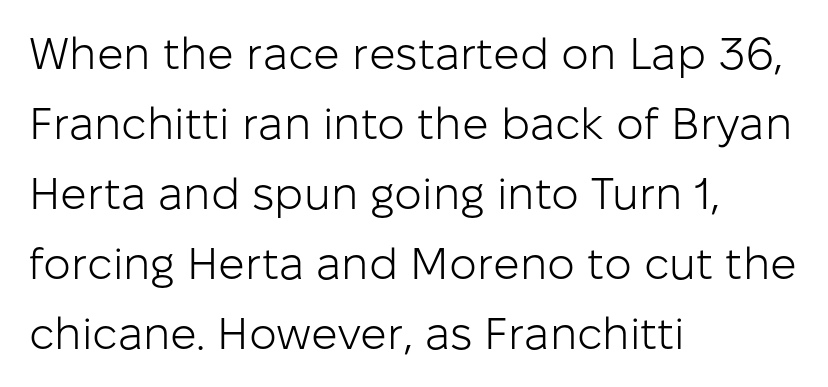
{"serif": "no", "italic": "no", "bold": "no", "weight": "light", "width": "normal", "stroke_contrast": "low", "x_height": "medium", "monospaced": "no", "underline": "no", "align": "left", "line_spacing": "normal", "line_spacing_ratio": 1.59, "letter_spacing": "normal", "letter_spacing_em": 0.0, "glyph_px": 44}
